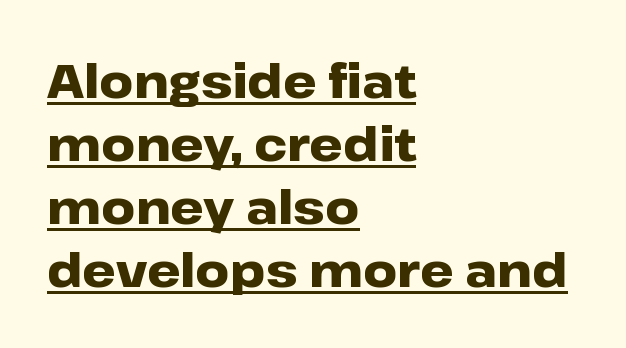
{"serif": "no", "italic": "no", "bold": "yes", "weight": "heavy", "width": "wide", "stroke_contrast": "low", "x_height": "medium", "monospaced": "no", "underline": "yes", "align": "left", "line_spacing": "normal", "line_spacing_ratio": 1.34, "letter_spacing": "normal", "letter_spacing_em": 0.0, "glyph_px": 47}
